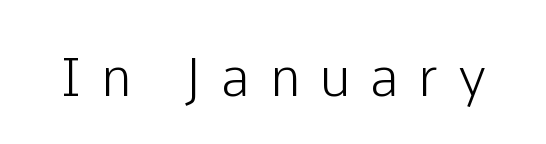
{"serif": "no", "italic": "no", "width": "normal", "stroke_contrast": "low", "x_height": "medium", "monospaced": "no", "underline": "no", "letter_spacing": "wide", "letter_spacing_em": 0.37, "glyph_px": 53}
